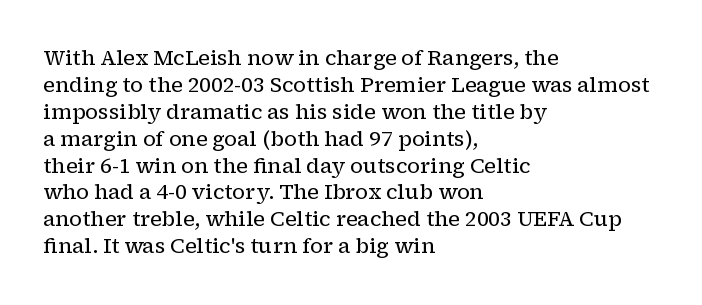
These lines keep a tight, regular rhythm from letter to letter. The rows are spaced the way most documents space them. Nothing heavy about these letters — not bold at all. A roman cut, with each character standing at attention. Check under the words: just untouched page. All the whitespace from short lines collects on the right.
